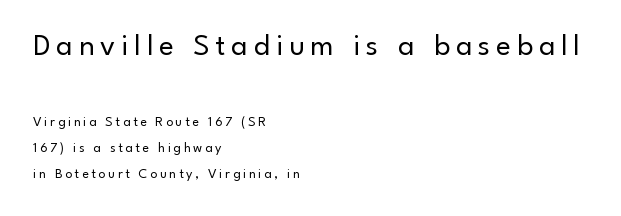
The image shows 31 px regular-weight sans-serif type, upright; set left-aligned, line spacing 1.87x, not underlined; the first (top) block is 2.21x larger; low stroke contrast and a small x-height.
